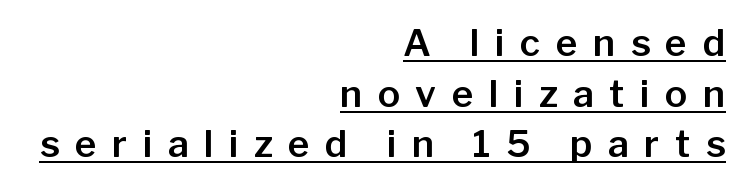
The image shows 37 px sans-serif type, upright; set right-aligned, normal line spacing (1.37x), unusually wide letter spacing (+0.42 em), underlined; low stroke contrast and a medium x-height.
